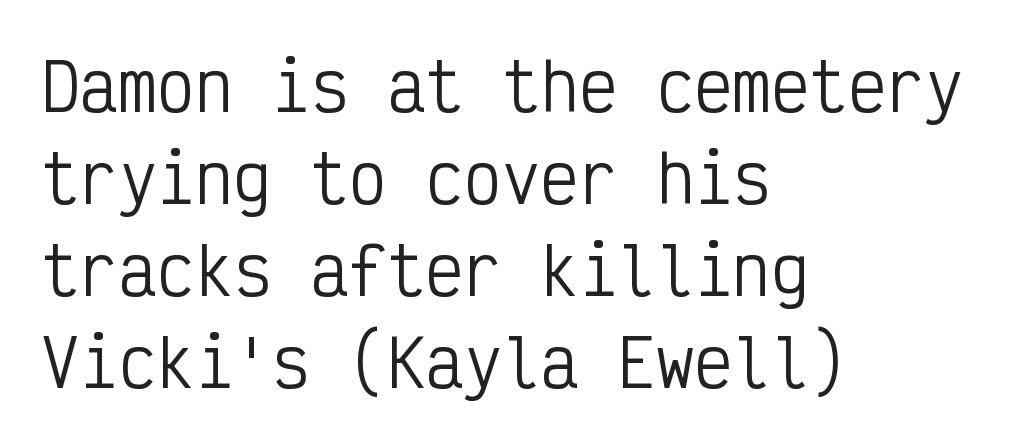
{"serif": "no", "italic": "no", "bold": "no", "weight": "regular", "width": "condensed", "stroke_contrast": "low", "x_height": "medium", "monospaced": "yes", "underline": "no", "align": "left", "line_spacing": "normal", "line_spacing_ratio": 1.44, "letter_spacing": "normal", "letter_spacing_em": 0.0, "glyph_px": 64}
